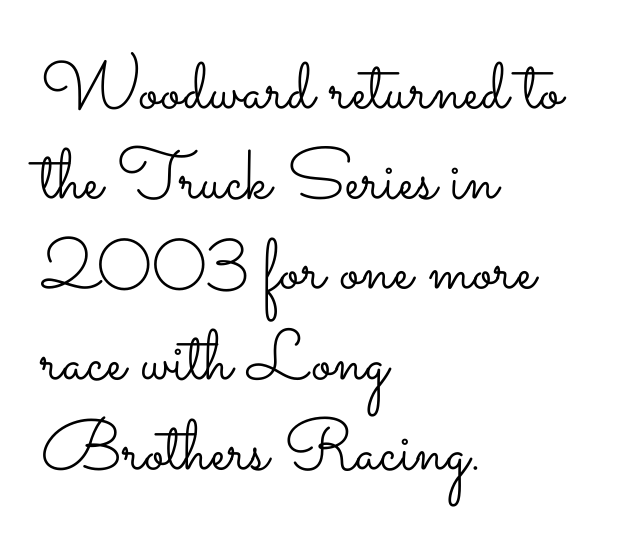
{"bold": "no", "weight": "light", "width": "wide", "stroke_contrast": "low", "x_height": "small", "monospaced": "no", "underline": "no", "align": "left", "line_spacing": "normal", "line_spacing_ratio": 1.27, "letter_spacing": "normal", "letter_spacing_em": 0.0, "glyph_px": 71}
